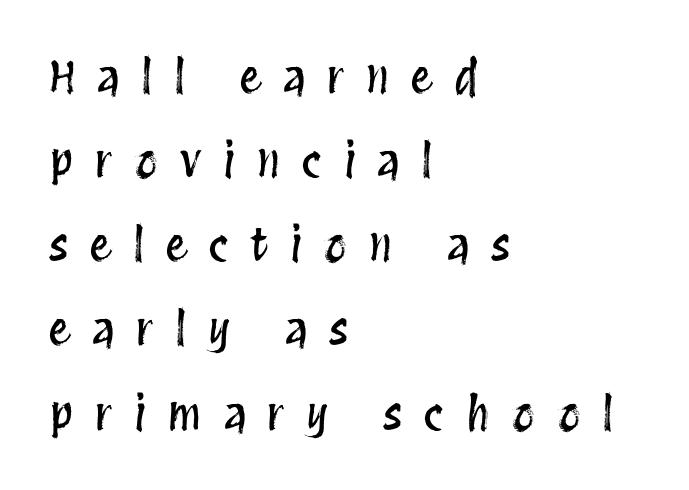
Q: Is the text italic (slanted)? A: No, it is upright.
Q: Is the text underlined? A: No.
Q: How is the paragraph aligned? A: Left-aligned.
Q: Is the spacing between letters normal or unusually wide? A: Unusually wide.
Q: Width (condensed, normal, or wide)? A: Condensed.
Q: Stroke contrast? A: Medium.
Q: x-height? A: Large.
Q: Monospaced? A: No.
